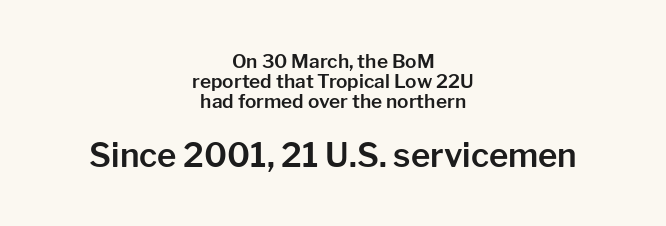
Q: Is the text italic (slanted)? A: No, it is upright.
Q: Is the typeface a serif or a sans-serif typeface? A: Sans-serif.
Q: Is the text underlined? A: No.
Q: How is the paragraph aligned? A: Centered.
Q: Is the spacing between letters normal or unusually wide? A: Normal.
Q: Is the spacing between lines tight, normal or loose? A: Tight.
Q: Which block of text is set in a larger size, the first (top) or the second (bottom)? A: The second (bottom) one.
Q: Width (condensed, normal, or wide)? A: Normal.
Q: Stroke contrast? A: Low.
Q: x-height? A: Medium.
Q: Monospaced? A: No.
